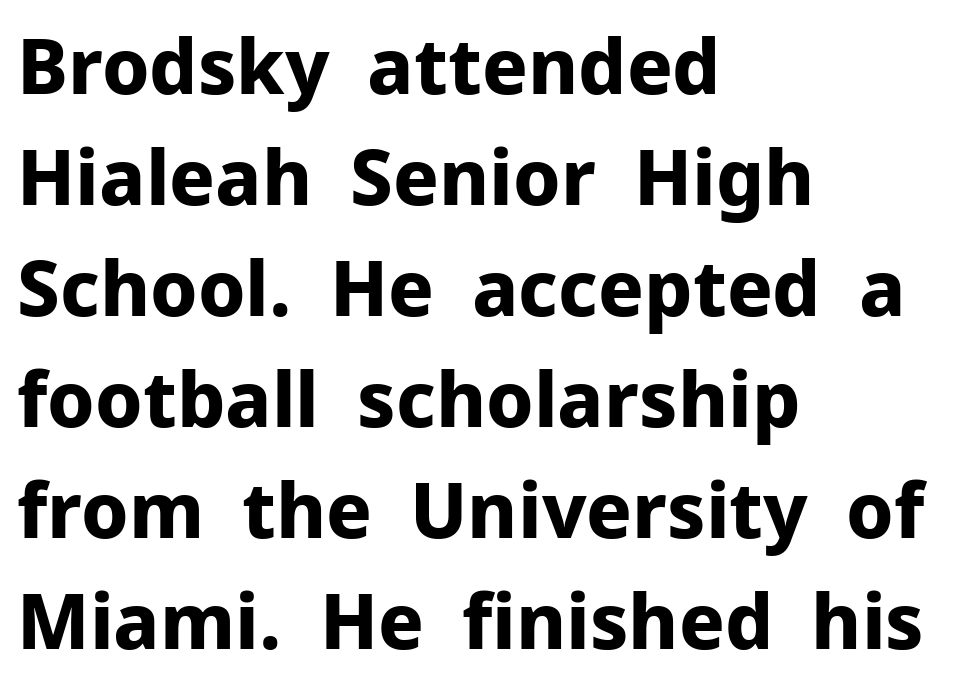
{"serif": "no", "italic": "no", "bold": "yes", "weight": "bold", "width": "normal", "stroke_contrast": "low", "x_height": "medium", "monospaced": "no", "underline": "no", "align": "left", "line_spacing": "normal", "line_spacing_ratio": 1.46, "letter_spacing": "normal", "letter_spacing_em": 0.0, "glyph_px": 76}
